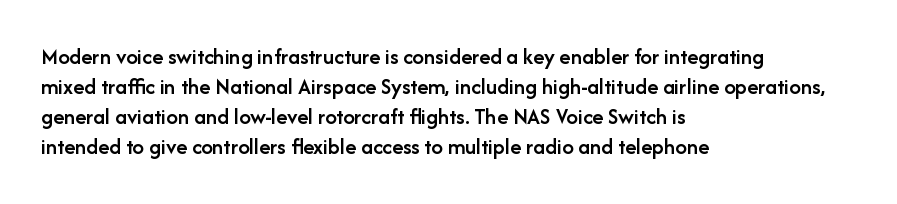
How are the letters spaced? Ordinarily, with no added tracking. Ordinary non-slanted type is in use. Notice the strokes are somewhat thickened but not fully heavy: this is a semibold. Descenders are the only things crossing below the line.
